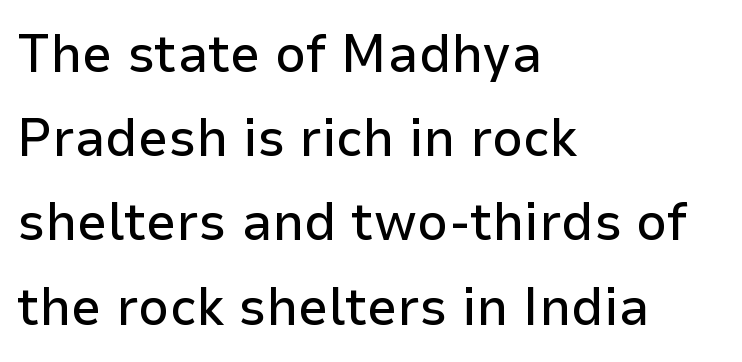
The image shows 54 px sans-serif type, upright; set left-aligned, normal line spacing (1.56x), normal letter spacing, not underlined; low stroke contrast and a medium x-height.
